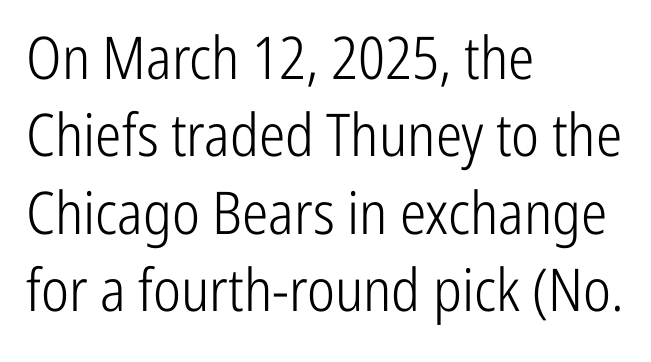
Q: Is the text bold? A: No.
Q: Is the text italic (slanted)? A: No, it is upright.
Q: Is the typeface a serif or a sans-serif typeface? A: Sans-serif.
Q: Is the text underlined? A: No.
Q: How is the paragraph aligned? A: Left-aligned.
Q: Is the spacing between letters normal or unusually wide? A: Normal.
Q: Is the spacing between lines tight, normal or loose? A: Normal.
Q: Width (condensed, normal, or wide)? A: Condensed.
Q: Stroke contrast? A: Low.
Q: x-height? A: Medium.
Q: Monospaced? A: No.
